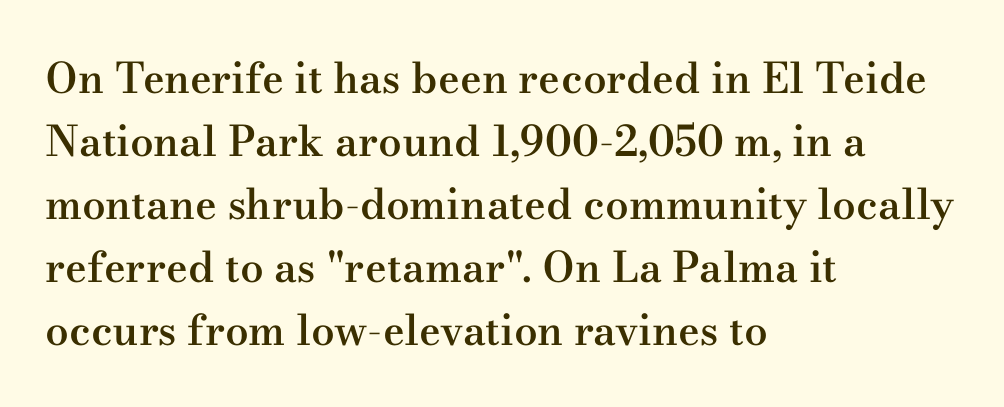
The image shows 42 px semibold, wide serif type, upright; set left-aligned, normal line spacing (1.5x), normal letter spacing, not underlined; medium stroke contrast and a small x-height.
